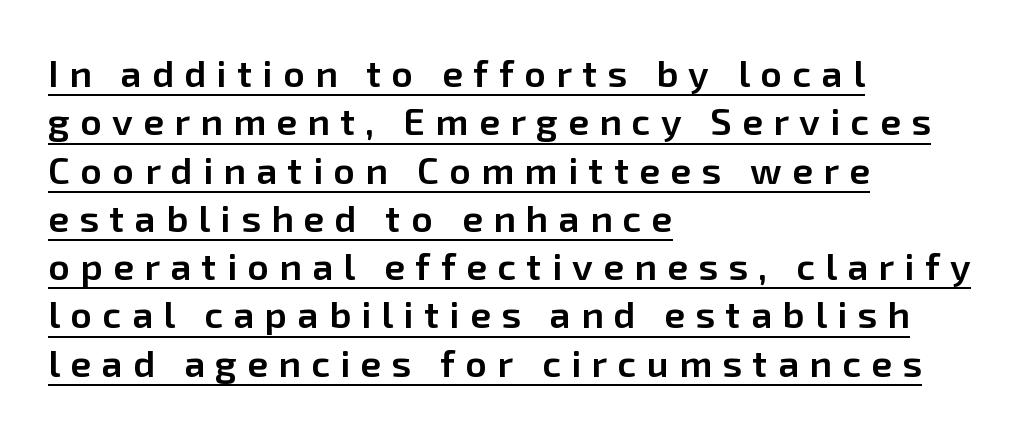
{"serif": "no", "italic": "no", "bold": "semi", "weight": "semibold", "width": "normal", "stroke_contrast": "low", "x_height": "medium", "monospaced": "no", "underline": "yes", "align": "left", "line_spacing": "normal", "line_spacing_ratio": 1.27, "letter_spacing": "wide", "letter_spacing_em": 0.27, "glyph_px": 38}
